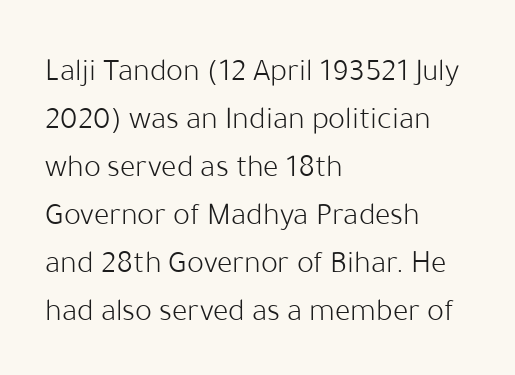
{"serif": "no", "italic": "no", "bold": "no", "weight": "light", "width": "normal", "stroke_contrast": "low", "x_height": "medium", "monospaced": "no", "underline": "no", "align": "left", "line_spacing": "normal", "line_spacing_ratio": 1.5, "letter_spacing": "normal", "letter_spacing_em": 0.0, "glyph_px": 32}
